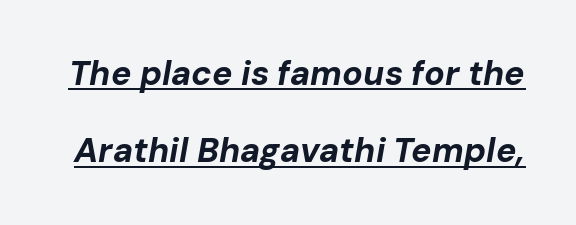
{"italic": "yes", "lean": "right", "slant_degrees": 10, "bold": "yes", "weight": "bold", "width": "normal", "stroke_contrast": "low", "x_height": "medium", "monospaced": "no", "underline": "yes", "line_spacing": "loose", "line_spacing_ratio": 2.27, "letter_spacing": "normal", "letter_spacing_em": 0.0, "glyph_px": 34}
